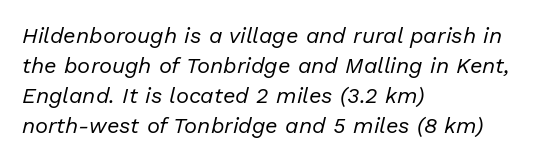
These lines are set flush left with a ragged right edge. Rule under the text: the space is simply empty. Baseline-to-baseline distance is the conventional proportion of letter height. Counters stay open thanks to moderate or lighter strokes. The rendering applies a slant to the glyphs.
